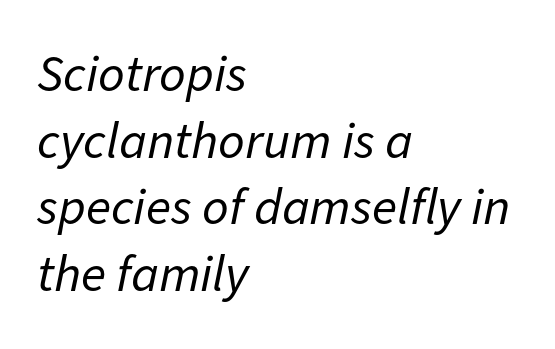
Students, observe: this is what conventionally led text looks like. The baseline area is clear. The whole block is typeset with a tilt. This rendering leaves character spacing at its baseline value. Do the characters align in a grid? No, the font is proportional. Line starts are locked; line ends wander.
